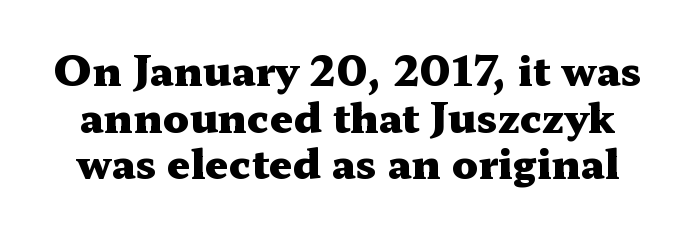
Q: Is the text bold? A: Yes.
Q: Is the text italic (slanted)? A: No, it is upright.
Q: Is the typeface a serif or a sans-serif typeface? A: Serif.
Q: Is the text underlined? A: No.
Q: Is the spacing between letters normal or unusually wide? A: Normal.
Q: Is the spacing between lines tight, normal or loose? A: Tight.
Q: Width (condensed, normal, or wide)? A: Wide.
Q: Stroke contrast? A: Medium.
Q: x-height? A: Medium.
Q: Monospaced? A: No.
